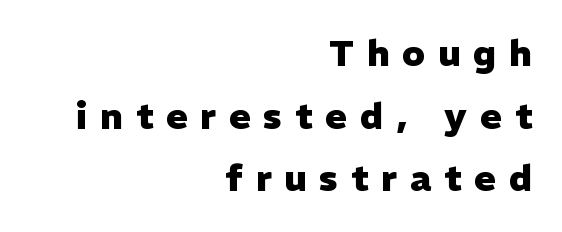
The image shows 36 px heavy sans-serif type, upright; set right-aligned, line spacing 1.74x, unusually wide letter spacing (+0.36 em), not underlined; low stroke contrast and a medium x-height.
